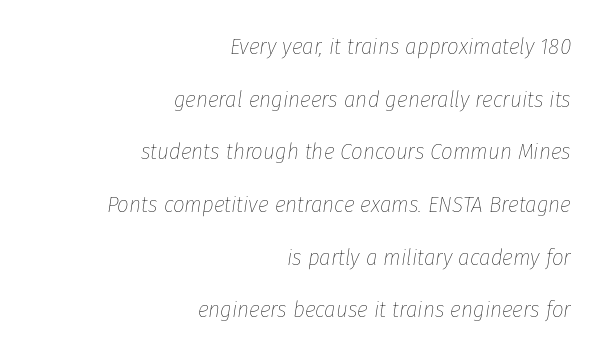
The image shows 23 px text type, italic (leaning right); set right-aligned, loose line spacing (2.29x), normal letter spacing, not underlined.
